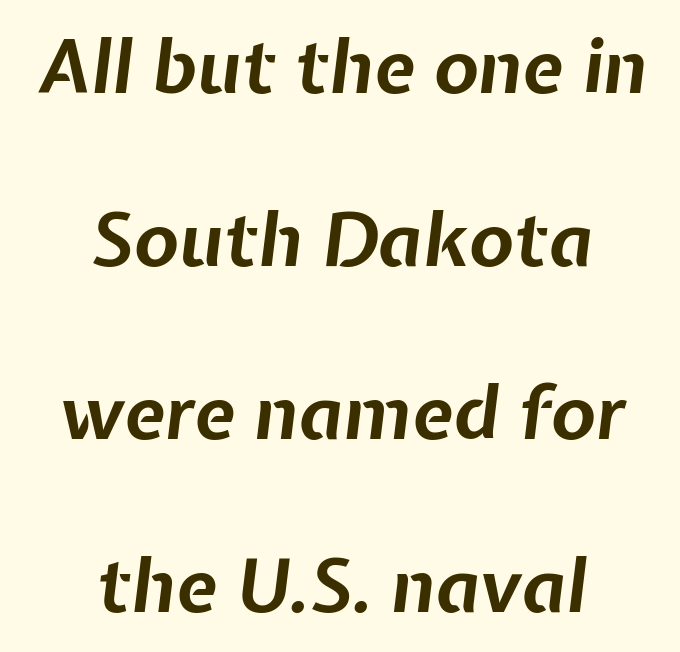
Horizontal bands of white between lines are thick stripes. The rendering uses natural spacing where letterforms have individual widths. These lines were composed using italics. Compared with a flush-left layout, this one balances lines on the center instead.
